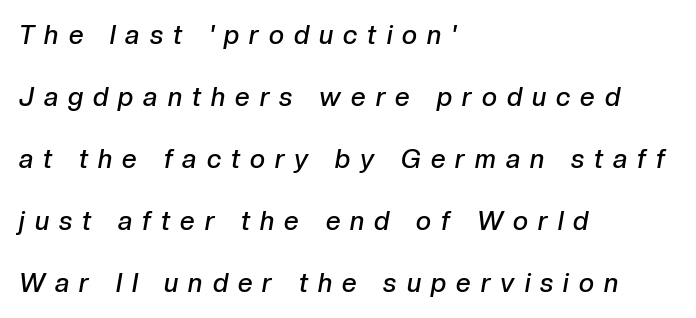
Q: Is the text bold? A: Semi-bold.
Q: Is the text italic (slanted)? A: Yes, it leans right by about 10 degrees.
Q: Is the text underlined? A: No.
Q: How is the paragraph aligned? A: Left-aligned.
Q: Is the spacing between letters normal or unusually wide? A: Unusually wide.
Q: Is the spacing between lines tight, normal or loose? A: Loose.
